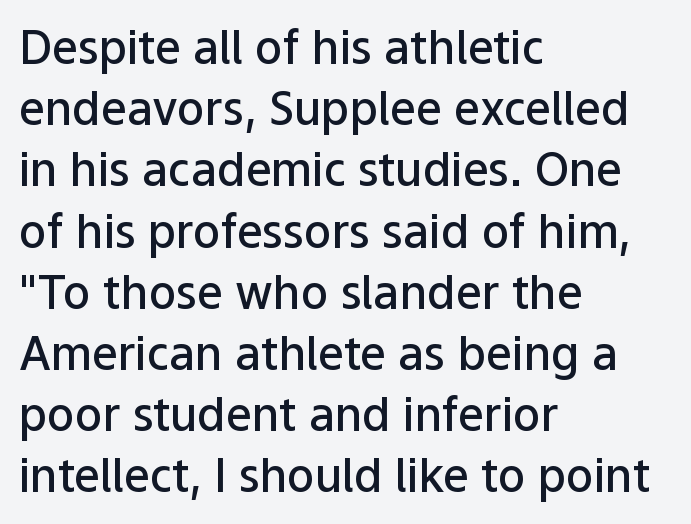
A typesetter would call this zero additional tracking. Looks like regular typesetting: each glyph gets only the width it needs. Nope, no serifs anywhere on these letters. The characters look somewhat weighty, a semibold short of true bold. Horizontal alignment here is leftward, the default for most running prose. This rendering features lettering with no underline.
